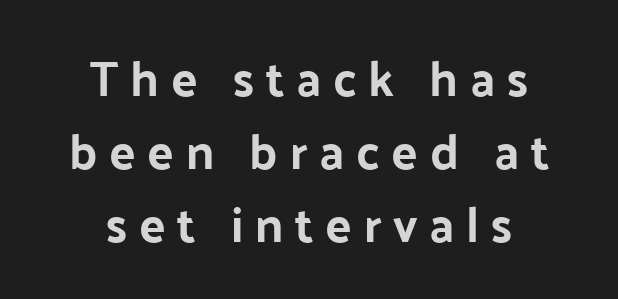
Does the copy run flush right? No — it is centered line by line. The face used here has the dense, thick strokes of a bold. Someone cranked the tracking dial way up on this one. Underline: absent. Here the designer chose a conventional face with non-uniform glyph widths. Does the leading feel generous? No, just average.
